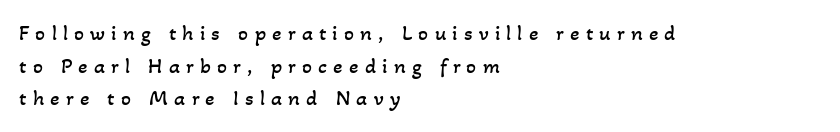
{"bold": "no", "underline": "no", "align": "left", "line_spacing": "normal", "line_spacing_ratio": 1.48, "letter_spacing": "wide", "letter_spacing_em": 0.28, "glyph_px": 22}
